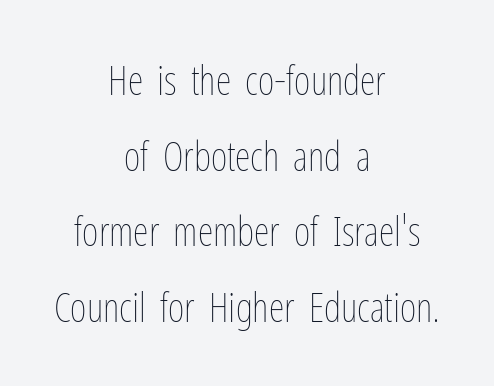
Each letter keeps its own natural width here, so spacing adapts to shape. The type is set solid horizontally, with unmodified tracking. Italic: no, the glyphs are upright roman. Vertical stems look standard width or narrower in stroke.
